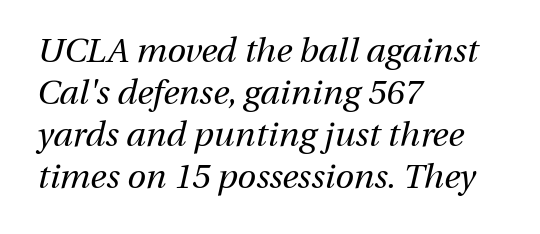
Q: Is the text bold? A: No.
Q: Is the text italic (slanted)? A: Yes, it leans right by about 13 degrees.
Q: Is the text underlined? A: No.
Q: How is the paragraph aligned? A: Left-aligned.
Q: Is the spacing between letters normal or unusually wide? A: Normal.
Q: Width (condensed, normal, or wide)? A: Normal.
Q: Stroke contrast? A: Medium.
Q: x-height? A: Medium.
Q: Monospaced? A: No.
